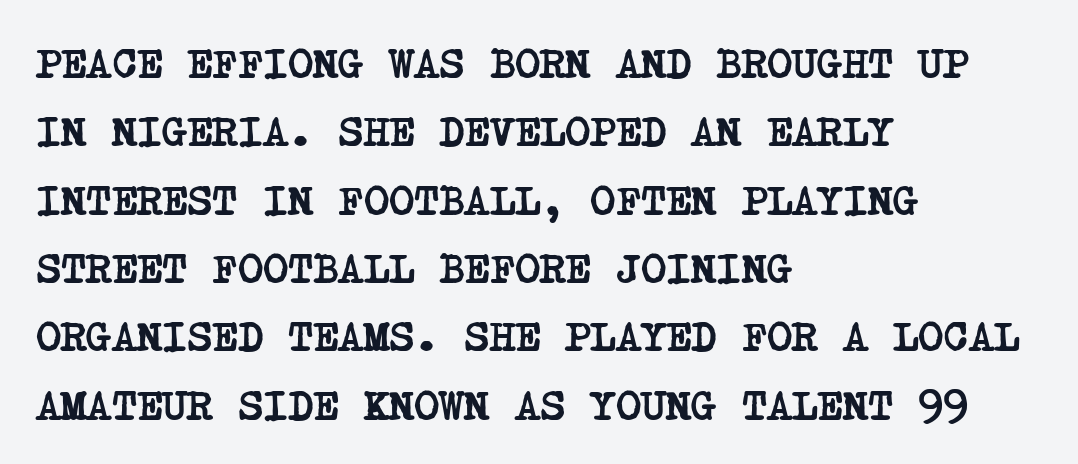
{"serif": "yes", "bold": "yes", "weight": "semibold", "width": "condensed", "stroke_contrast": "low", "x_height": "large", "underline": "no", "align": "left", "line_spacing": "normal", "line_spacing_ratio": 1.59, "letter_spacing": "normal", "letter_spacing_em": 0.0, "glyph_px": 43}
